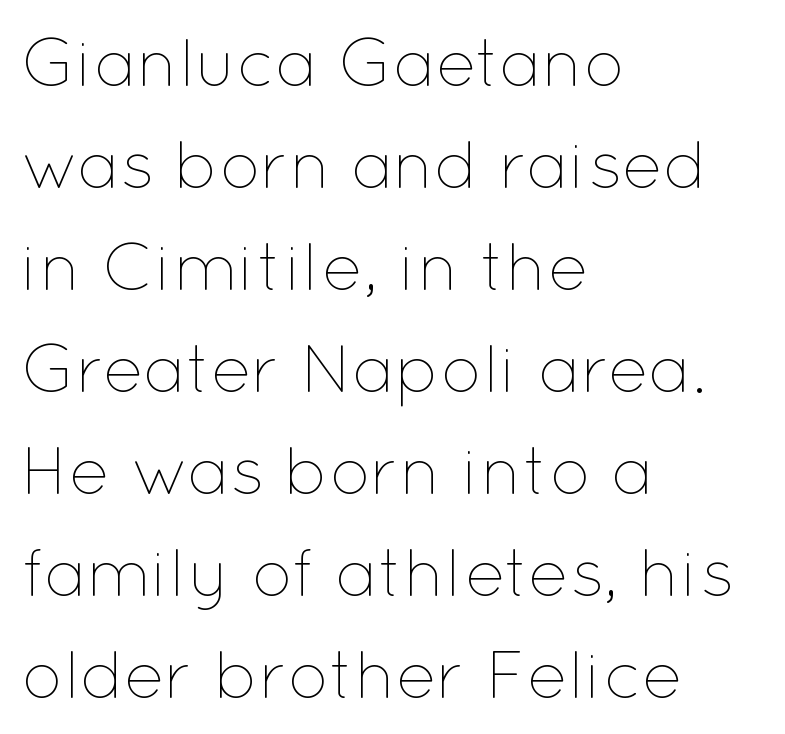
{"italic": "no", "bold": "no", "weight": "thin", "width": "normal", "stroke_contrast": "low", "x_height": "medium", "monospaced": "no", "underline": "no", "align": "left", "line_spacing": "normal", "line_spacing_ratio": 1.5, "letter_spacing": "normal", "letter_spacing_em": 0.0, "glyph_px": 68}
